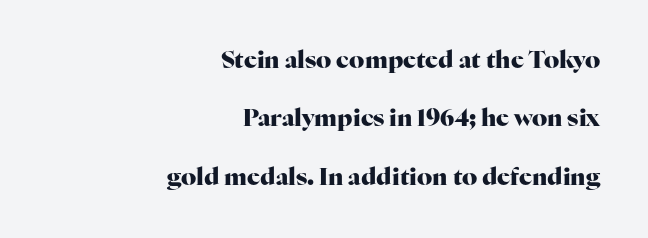
{"italic": "no", "bold": "yes", "underline": "no", "align": "right", "line_spacing": "loose", "line_spacing_ratio": 2.43, "letter_spacing": "normal", "letter_spacing_em": 0.0, "glyph_px": 24}
